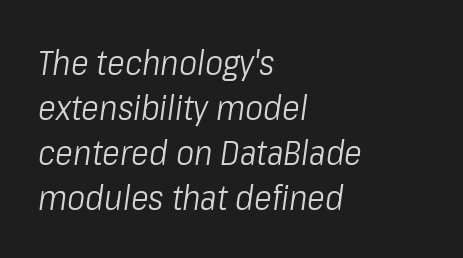
{"italic": "yes", "lean": "right", "slant_degrees": 8, "bold": "no", "weight": "light", "width": "condensed", "stroke_contrast": "low", "x_height": "medium", "monospaced": "no", "underline": "no", "align": "left", "line_spacing": "normal", "line_spacing_ratio": 1.32, "letter_spacing": "normal", "letter_spacing_em": 0.0, "glyph_px": 34}
